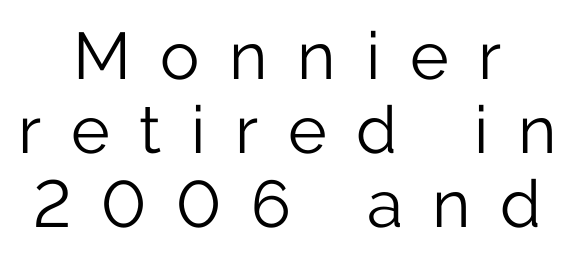
The image shows 66 px light sans-serif type, upright; set centered, tight line spacing (1.12x), unusually wide letter spacing (+0.45 em), not underlined; low stroke contrast and a medium x-height.
